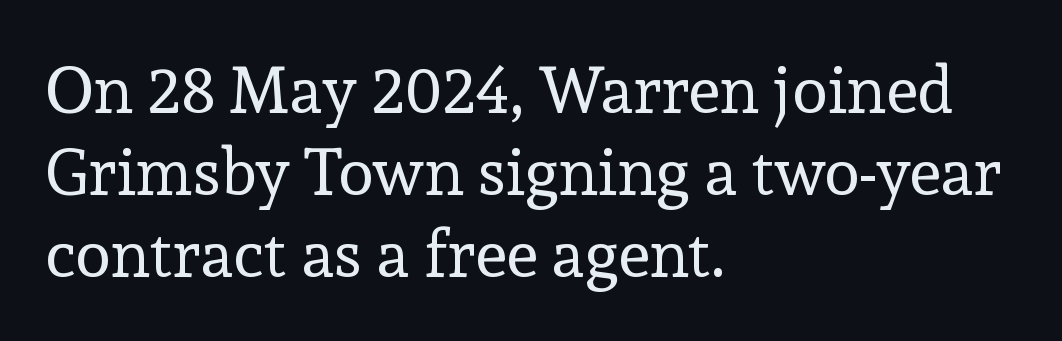
The image shows 65 px regular-weight serif type, upright; set left-aligned, normal line spacing (1.26x), normal letter spacing, not underlined; a medium x-height.
